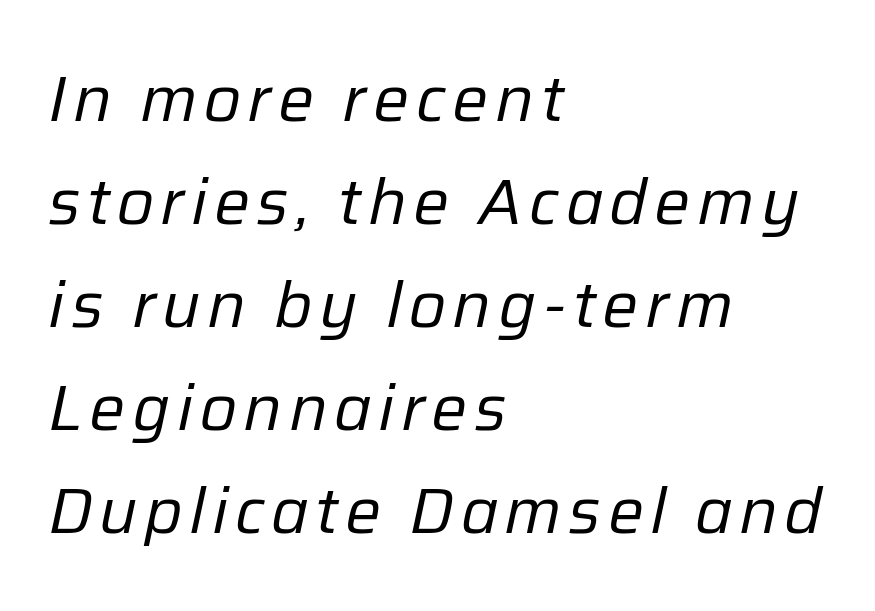
Q: Is the text bold? A: No.
Q: Is the text italic (slanted)? A: Yes, it leans right by about 12 degrees.
Q: Is the text underlined? A: No.
Q: How is the paragraph aligned? A: Left-aligned.
Q: Is the spacing between lines tight, normal or loose? A: Normal.
Q: Width (condensed, normal, or wide)? A: Normal.
Q: Stroke contrast? A: Low.
Q: x-height? A: Medium.
Q: Monospaced? A: No.
